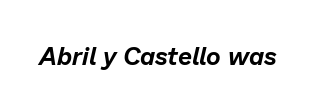
{"italic": "yes", "lean": "right", "slant_degrees": 13, "underline": "no", "letter_spacing": "normal", "letter_spacing_em": 0.0, "glyph_px": 25}
